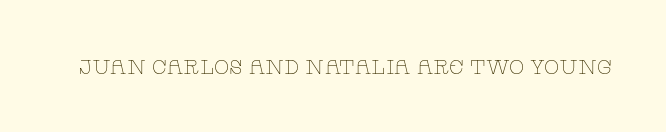
The image shows 20 px text type, upright; set normal letter spacing, not underlined.
